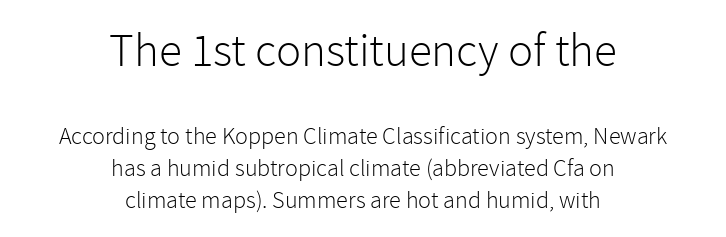
{"serif": "no", "italic": "no", "bold": "no", "weight": "light", "width": "normal", "stroke_contrast": "low", "x_height": "medium", "monospaced": "no", "underline": "no", "align": "center", "line_spacing": "normal", "line_spacing_ratio": 1.33, "letter_spacing": "normal", "letter_spacing_em": 0.0, "larger_block": "first", "size_ratio": 1.96, "glyph_px": 47}
